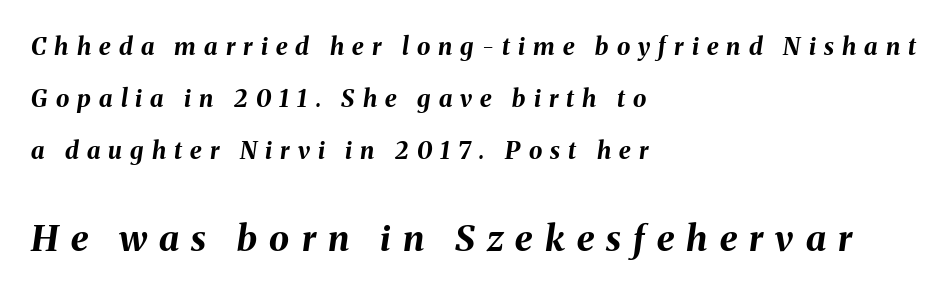
Q: Is the text bold? A: Yes.
Q: Is the text italic (slanted)? A: Yes, it leans right by about 8 degrees.
Q: Is the text underlined? A: No.
Q: How is the paragraph aligned? A: Left-aligned.
Q: Is the spacing between letters normal or unusually wide? A: Unusually wide.
Q: Is the spacing between lines tight, normal or loose? A: Loose.
Q: Which block of text is set in a larger size, the first (top) or the second (bottom)? A: The second (bottom) one.
Q: Width (condensed, normal, or wide)? A: Normal.
Q: Stroke contrast? A: Medium.
Q: x-height? A: Medium.
Q: Monospaced? A: No.
